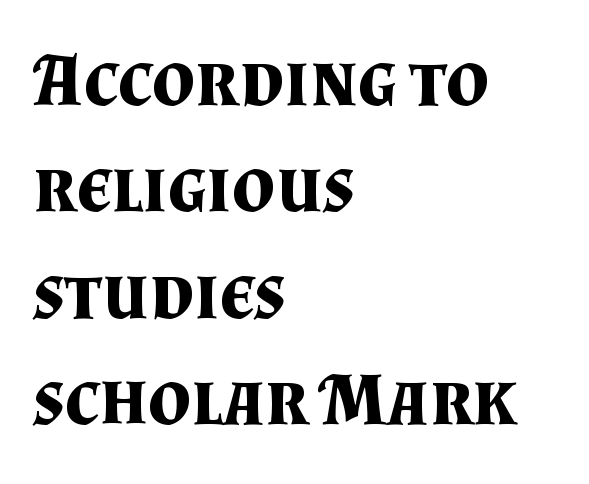
{"serif": "yes", "italic": "no", "bold": "yes", "weight": "bold", "width": "normal", "stroke_contrast": "medium", "x_height": "small", "monospaced": "no", "underline": "no", "align": "left", "line_spacing": "normal", "line_spacing_ratio": 1.42, "letter_spacing": "normal", "letter_spacing_em": 0.0, "glyph_px": 75}
